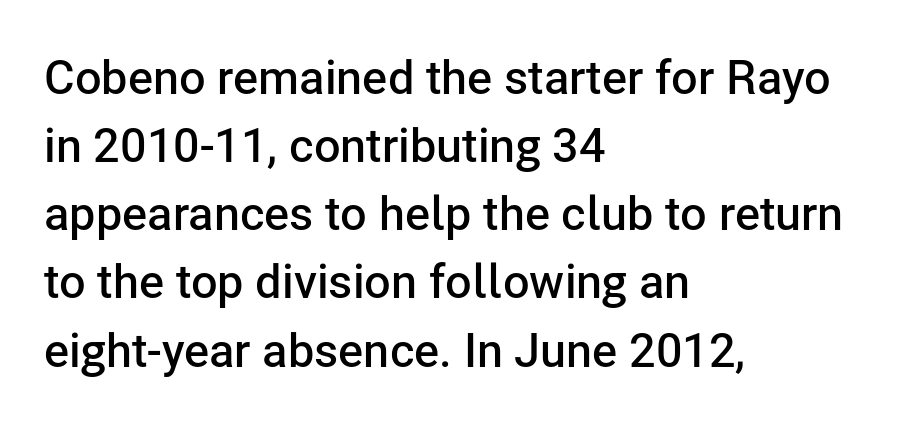
Leading: standard. Emphasis by weight is partial: semibold. Each word holds together tightly as a unit, with standard inter-letter gaps. Classification — sans serif.
